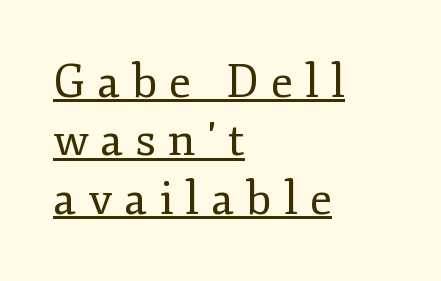
{"serif": "yes", "italic": "no", "bold": "no", "weight": "regular", "width": "normal", "stroke_contrast": "low", "x_height": "small", "monospaced": "no", "underline": "yes", "align": "left", "line_spacing": "normal", "line_spacing_ratio": 1.27, "letter_spacing": "wide", "letter_spacing_em": 0.26, "glyph_px": 46}
